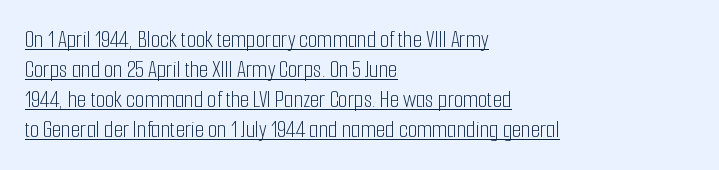
The letterforms sit shoulder to shoulder at normal distance. This sample is left-justified, so line endings fall wherever the words run out. Notice how a bar underscores the lettering throughout. Every stem runs plumb, perpendicular to the baseline. Baseline-to-baseline distance is the conventional proportion of letter height.
